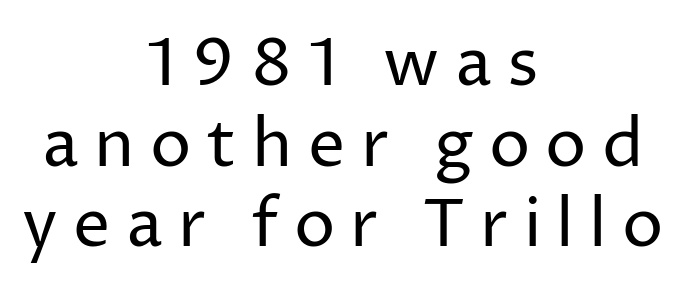
{"serif": "no", "italic": "no", "bold": "no", "weight": "regular", "width": "normal", "stroke_contrast": "low", "x_height": "medium", "monospaced": "no", "underline": "no", "align": "center", "line_spacing_ratio": 1.22, "letter_spacing": "wide", "letter_spacing_em": 0.23, "glyph_px": 66}
